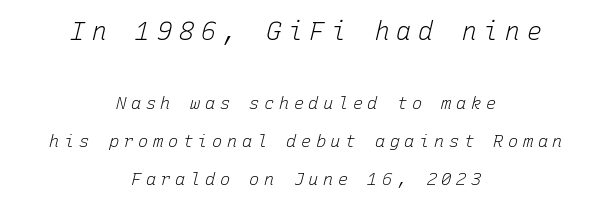
Q: Is the text bold? A: No.
Q: Is the text italic (slanted)? A: Yes, it leans right by about 15 degrees.
Q: Is the text underlined? A: No.
Q: How is the paragraph aligned? A: Centered.
Q: Is the spacing between letters normal or unusually wide? A: Unusually wide.
Q: Is the spacing between lines tight, normal or loose? A: Loose.
Q: Which block of text is set in a larger size, the first (top) or the second (bottom)? A: The first (top) one.
